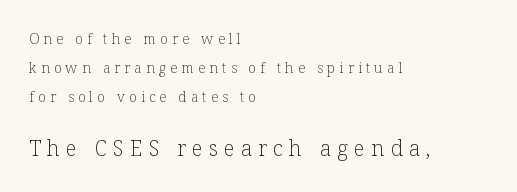
Q: Is the text bold? A: No.
Q: Is the text italic (slanted)? A: No, it is upright.
Q: Is the text underlined? A: No.
Q: How is the paragraph aligned? A: Left-aligned.
Q: Is the spacing between letters normal or unusually wide? A: Unusually wide.
Q: Is the spacing between lines tight, normal or loose? A: Loose.
Q: Which block of text is set in a larger size, the first (top) or the second (bottom)? A: The second (bottom) one.
